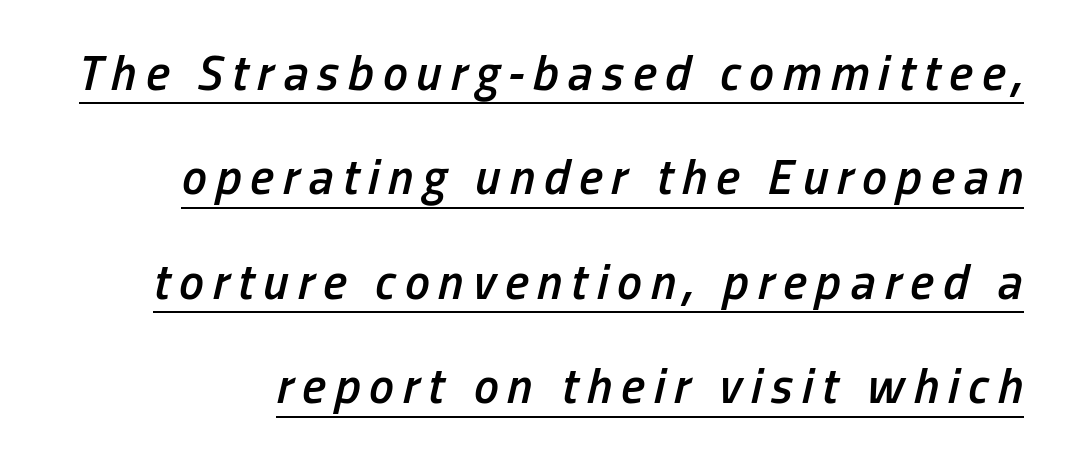
The image shows 50 px semibold, condensed type, italic (leaning right); set loose line spacing (2.09x), underlined; low stroke contrast and a medium x-height.
